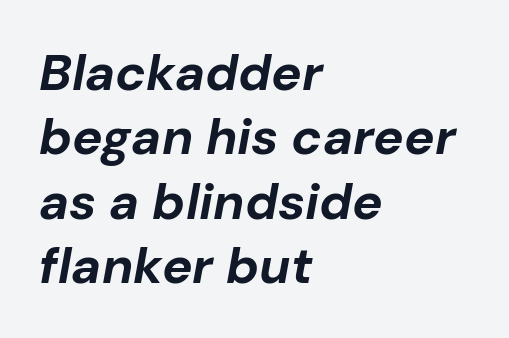
{"italic": "yes", "lean": "right", "slant_degrees": 10, "bold": "yes", "weight": "bold", "width": "normal", "stroke_contrast": "low", "x_height": "medium", "monospaced": "no", "underline": "no", "align": "left", "line_spacing": "normal", "line_spacing_ratio": 1.26, "letter_spacing": "normal", "letter_spacing_em": 0.0, "glyph_px": 51}
